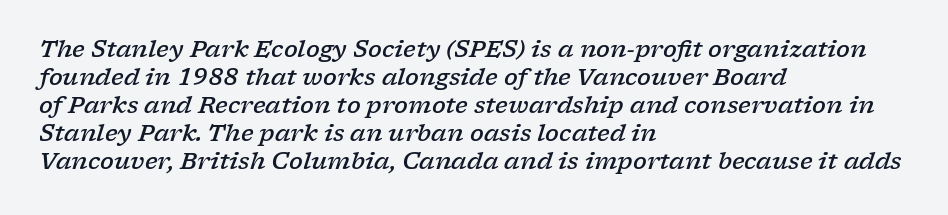
The image shows 23 px text type, italic (leaning right); set left-aligned, line spacing 1.22x, normal letter spacing, not underlined.
